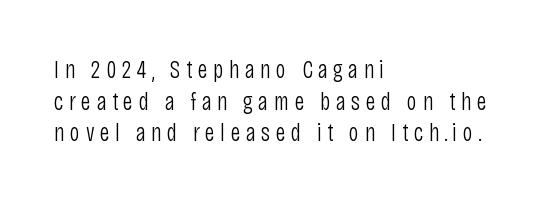
Q: Is the text bold? A: No.
Q: Is the text italic (slanted)? A: No, it is upright.
Q: Is the text underlined? A: No.
Q: How is the paragraph aligned? A: Left-aligned.
Q: Is the spacing between letters normal or unusually wide? A: Unusually wide.
Q: Is the spacing between lines tight, normal or loose? A: Normal.
